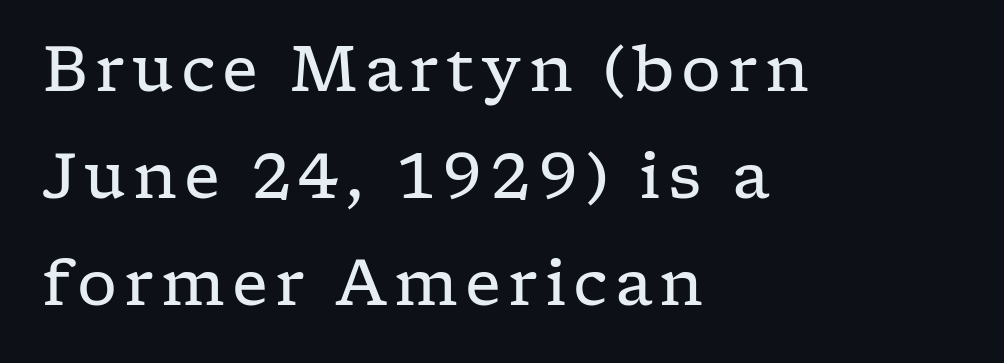
{"serif": "yes", "italic": "no", "bold": "no", "weight": "regular", "width": "wide", "stroke_contrast": "low", "x_height": "medium", "monospaced": "no", "underline": "no", "align": "left", "line_spacing": "normal", "line_spacing_ratio": 1.7, "glyph_px": 63}
